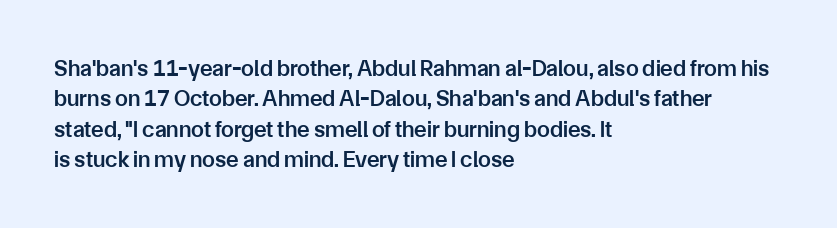
The image shows 23 px text type, upright; set left-aligned, normal line spacing (1.32x), normal letter spacing, not underlined.
